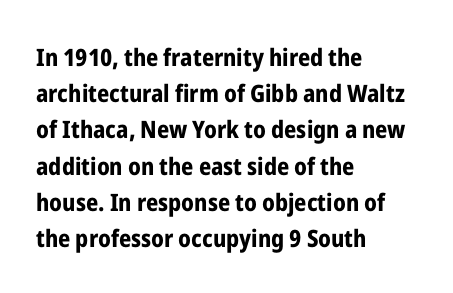
{"italic": "no", "bold": "yes", "underline": "no", "align": "left", "line_spacing": "normal", "line_spacing_ratio": 1.51, "letter_spacing": "normal", "letter_spacing_em": 0.0, "glyph_px": 24}
